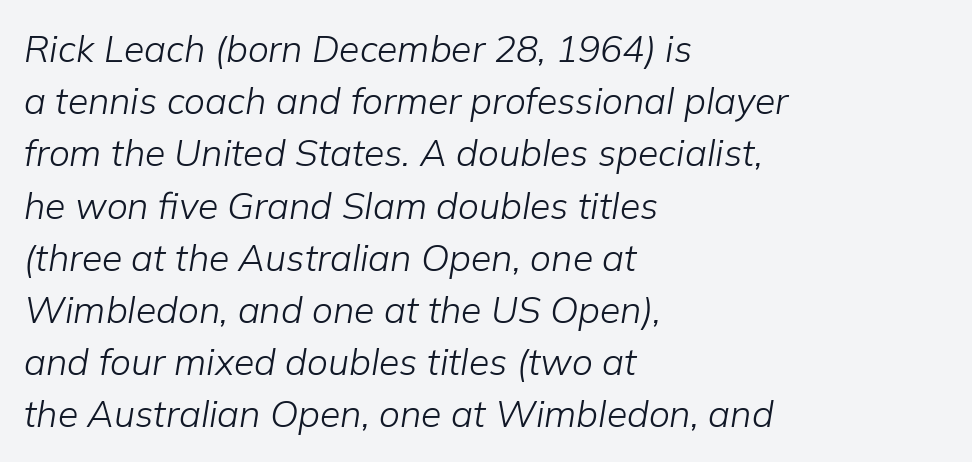
Q: Is the text bold? A: No.
Q: Is the text italic (slanted)? A: Yes, it leans right by about 9 degrees.
Q: Is the text underlined? A: No.
Q: How is the paragraph aligned? A: Left-aligned.
Q: Is the spacing between letters normal or unusually wide? A: Normal.
Q: Is the spacing between lines tight, normal or loose? A: Normal.
Q: Width (condensed, normal, or wide)? A: Normal.
Q: Stroke contrast? A: Low.
Q: x-height? A: Medium.
Q: Monospaced? A: No.
